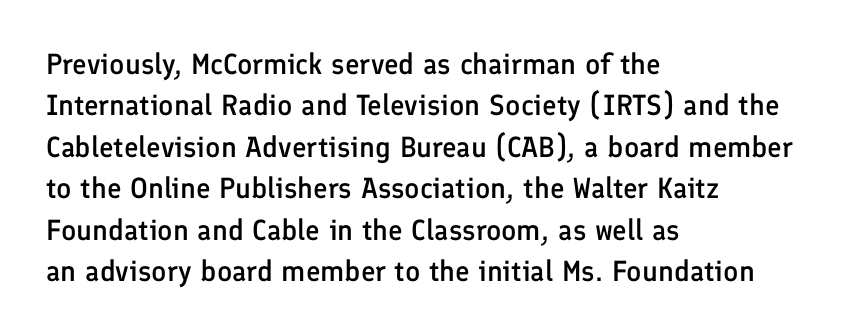
The image shows 29 px semibold sans-serif type, upright; set left-aligned, normal line spacing (1.43x), normal letter spacing, not underlined; low stroke contrast and a medium x-height.
